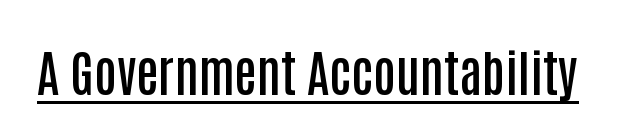
Q: Is the text bold? A: Semi-bold.
Q: Is the text italic (slanted)? A: No, it is upright.
Q: Is the typeface a serif or a sans-serif typeface? A: Sans-serif.
Q: Is the text underlined? A: Yes.
Q: Is the spacing between letters normal or unusually wide? A: Normal.
Q: Width (condensed, normal, or wide)? A: Condensed.
Q: Stroke contrast? A: Low.
Q: x-height? A: Large.
Q: Monospaced? A: No.
